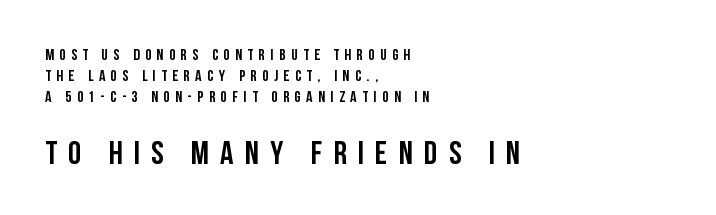
Q: Is the text bold? A: Yes.
Q: Is the text italic (slanted)? A: No, it is upright.
Q: Is the typeface a serif or a sans-serif typeface? A: Sans-serif.
Q: Is the text underlined? A: No.
Q: How is the paragraph aligned? A: Left-aligned.
Q: Is the spacing between letters normal or unusually wide? A: Unusually wide.
Q: Is the spacing between lines tight, normal or loose? A: Normal.
Q: Which block of text is set in a larger size, the first (top) or the second (bottom)? A: The second (bottom) one.
Q: Width (condensed, normal, or wide)? A: Condensed.
Q: Stroke contrast? A: Low.
Q: x-height? A: Large.
Q: Monospaced? A: No.
